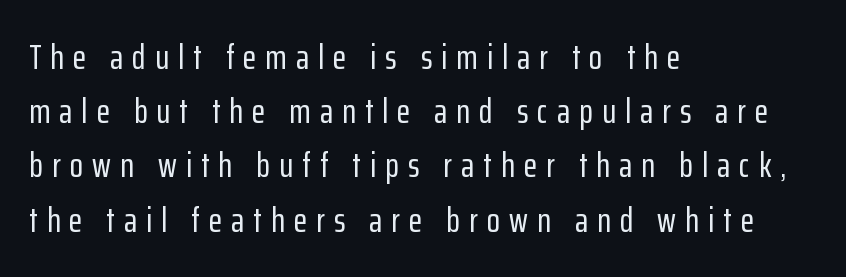
The image shows 35 px condensed sans-serif type, upright; set left-aligned, normal line spacing (1.55x), unusually wide letter spacing (+0.26 em), not underlined; low stroke contrast and a medium x-height.
